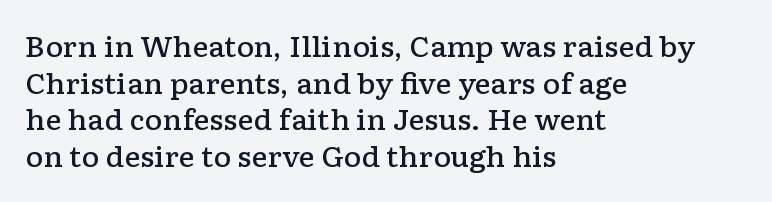
The image shows 27 px text type, upright; set left-aligned, normal line spacing (1.36x), normal letter spacing, not underlined.
